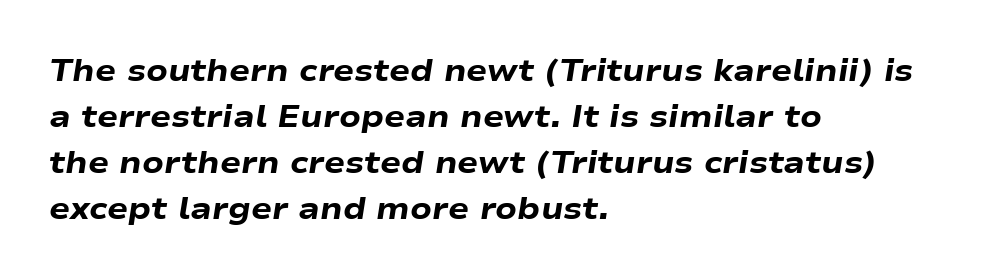
The image shows 31 px heavy, wide type, italic (leaning right); set left-aligned, normal line spacing (1.48x), normal letter spacing, not underlined; low stroke contrast and a medium x-height.
